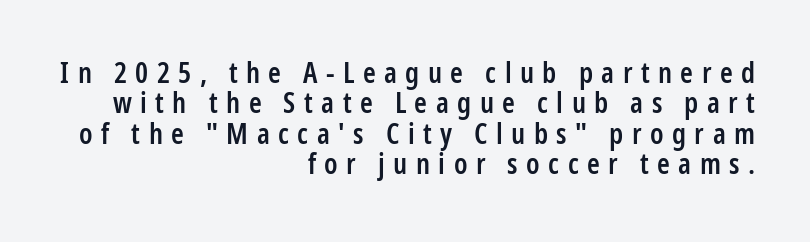
The image shows 29 px semibold, condensed sans-serif type, upright; set right-aligned, tight line spacing (1.05x), unusually wide letter spacing (+0.29 em), not underlined; low stroke contrast and a medium x-height.
